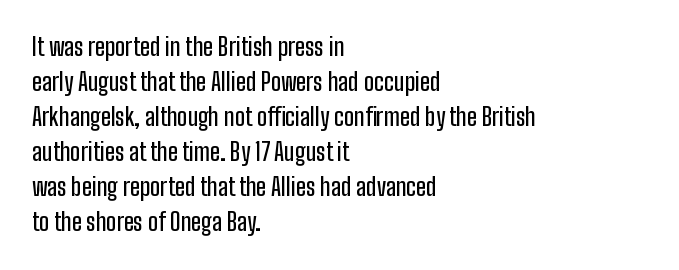
Q: Is the text italic (slanted)? A: No, it is upright.
Q: Is the text underlined? A: No.
Q: How is the paragraph aligned? A: Left-aligned.
Q: Is the spacing between letters normal or unusually wide? A: Normal.
Q: Is the spacing between lines tight, normal or loose? A: Normal.
